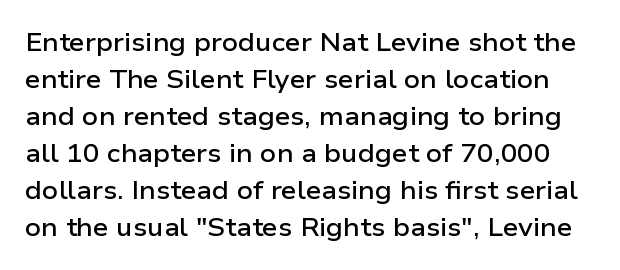
These lines carry some extra weight — a demibold, not a full bold. Has an underline been added? It has not. The designer left line spacing at the default. The letters stand straight up with perfectly vertical stems.
